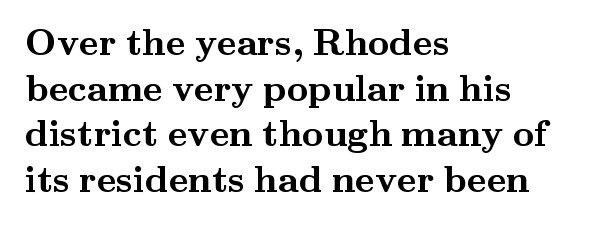
{"serif": "yes", "italic": "no", "bold": "yes", "weight": "semibold", "width": "wide", "stroke_contrast": "medium", "x_height": "small", "monospaced": "no", "underline": "no", "align": "left", "line_spacing_ratio": 1.23, "letter_spacing": "normal", "letter_spacing_em": 0.0, "glyph_px": 37}
